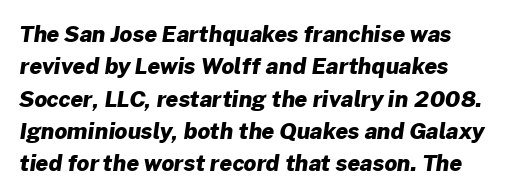
The letters sit at their default tracking, neither squeezed nor spread. On the weight axis this lands at bold, roughly 700. In terms of leading, this rendering sits right in the middle. This rendering features lettering with no underline.
